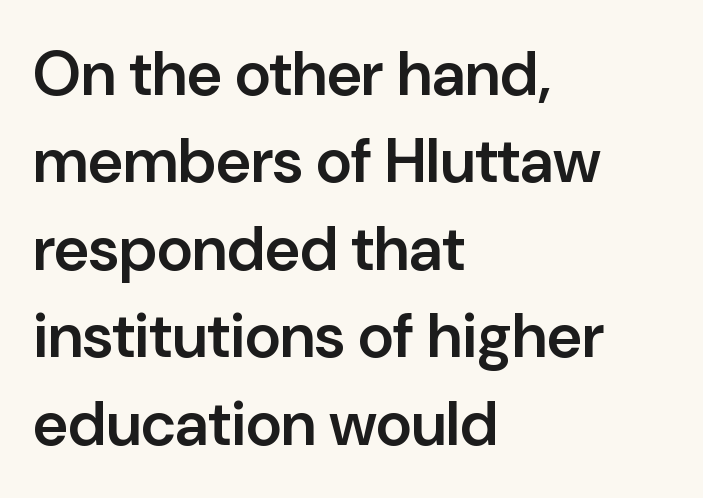
{"serif": "no", "italic": "no", "bold": "semi", "weight": "semibold", "width": "normal", "stroke_contrast": "low", "x_height": "medium", "monospaced": "no", "underline": "no", "align": "left", "line_spacing": "normal", "line_spacing_ratio": 1.41, "letter_spacing": "normal", "letter_spacing_em": 0.0, "glyph_px": 62}
